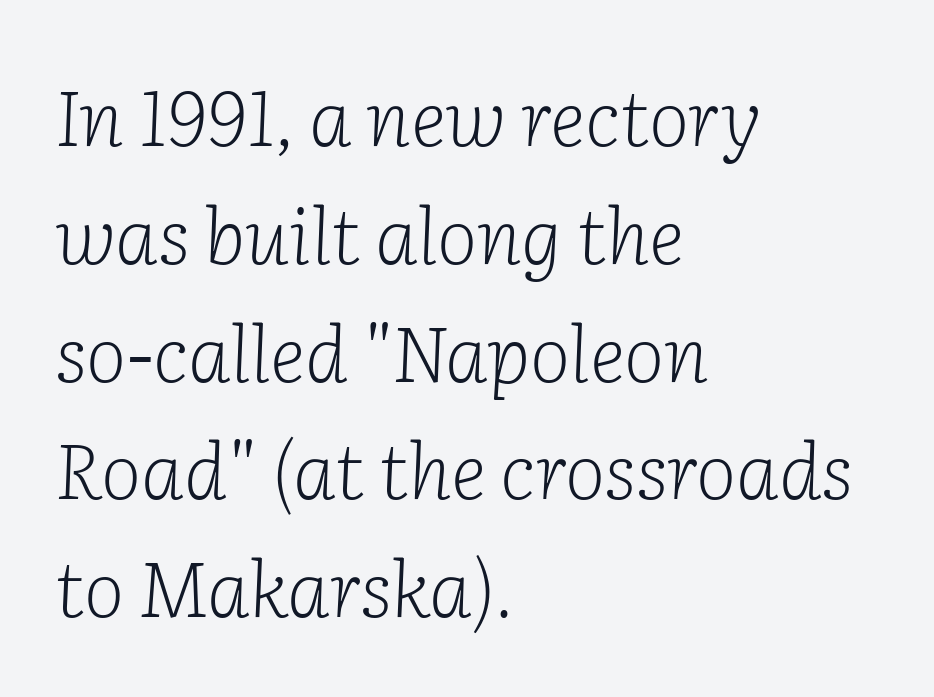
The image shows 77 px light serif type, italic (leaning right); set left-aligned, normal line spacing (1.53x), normal letter spacing, not underlined; low stroke contrast and a medium x-height.
